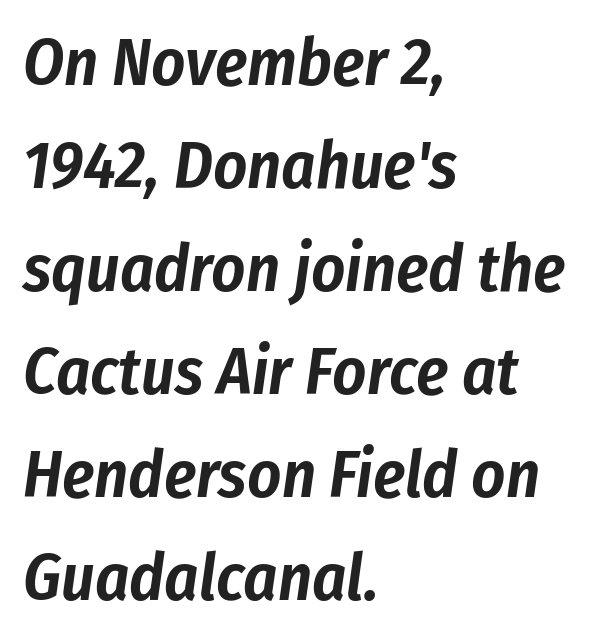
Varying glyph widths throughout — classic text-font behaviour. Summary of vertical rhythm: regular, with standard interline spacing. Words float on clear page, feet unadorned. The type is set solid horizontally, with unmodified tracking. In CSS terms this would be text-align: left. Does the lettering tilt? It does — this is italic.
